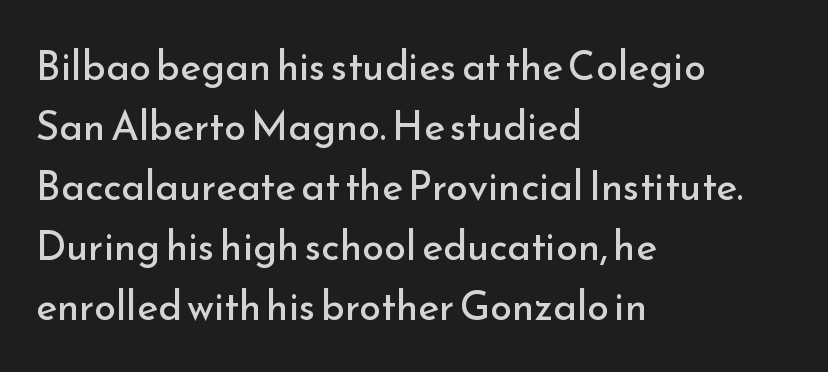
{"serif": "no", "italic": "no", "bold": "no", "weight": "regular", "width": "normal", "stroke_contrast": "low", "x_height": "small", "monospaced": "no", "underline": "no", "align": "left", "line_spacing": "normal", "line_spacing_ratio": 1.5, "letter_spacing": "normal", "letter_spacing_em": 0.0, "glyph_px": 40}
